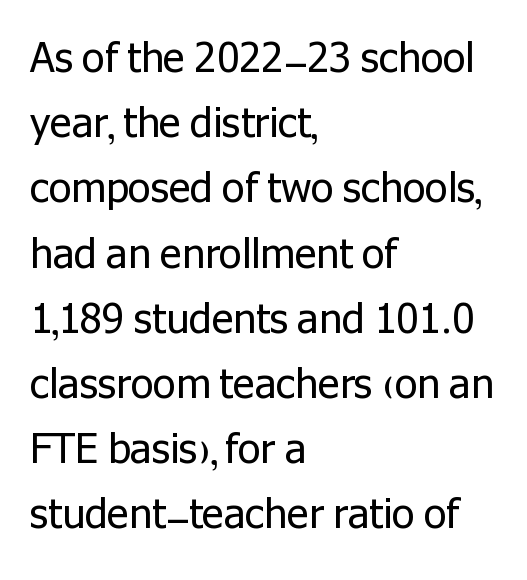
The image shows 41 px regular-weight sans-serif type, upright; set left-aligned, normal line spacing (1.59x), normal letter spacing, not underlined; low stroke contrast and a medium x-height.
